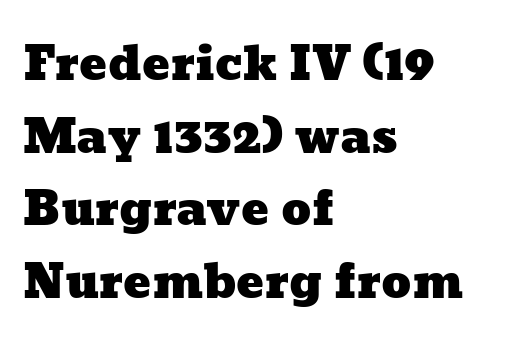
Q: Is the text underlined? A: No.
Q: How is the paragraph aligned? A: Left-aligned.
Q: Is the spacing between letters normal or unusually wide? A: Normal.
Q: Is the spacing between lines tight, normal or loose? A: Normal.
Q: Width (condensed, normal, or wide)? A: Wide.
Q: Stroke contrast? A: Low.
Q: x-height? A: Medium.
Q: Monospaced? A: No.
